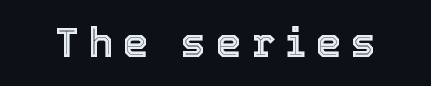
Honestly, there is no underline to notice here at all. Characters remain perfectly vertical along every line. The passage shown has open, widely tracked lettering throughout. Each letter keeps its own natural width here, so spacing adapts to shape.
